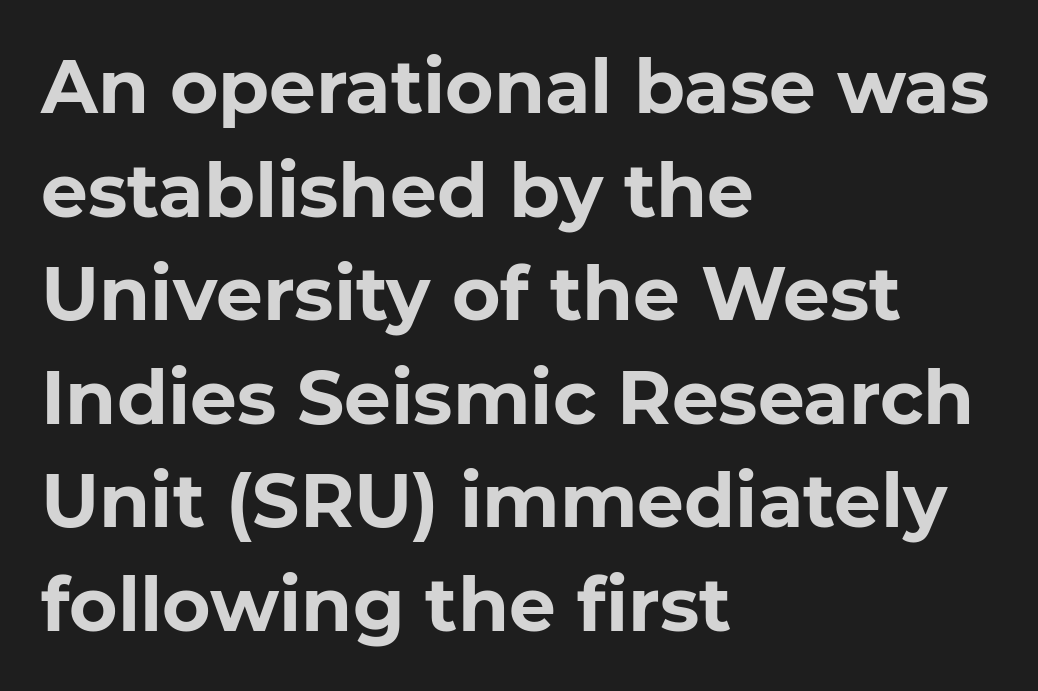
The image shows 74 px bold sans-serif type, upright; set left-aligned, normal line spacing (1.4x), normal letter spacing, not underlined; low stroke contrast and a medium x-height.
